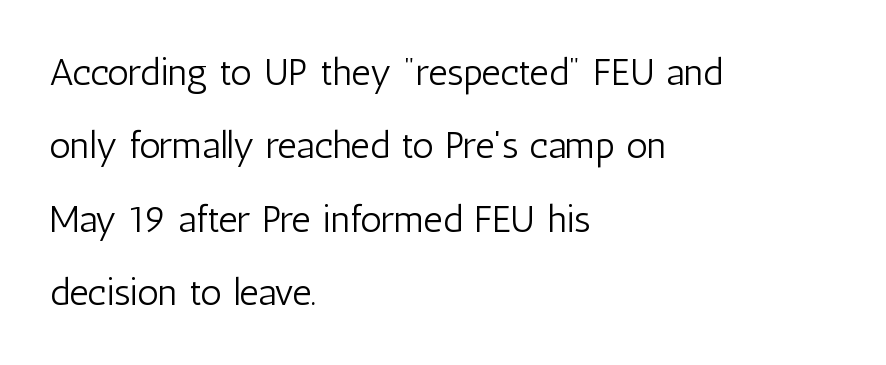
{"serif": "no", "italic": "no", "bold": "no", "weight": "light", "width": "condensed", "stroke_contrast": "low", "x_height": "medium", "monospaced": "no", "underline": "no", "align": "left", "line_spacing": "loose", "line_spacing_ratio": 1.93, "letter_spacing": "normal", "letter_spacing_em": 0.0, "glyph_px": 38}
